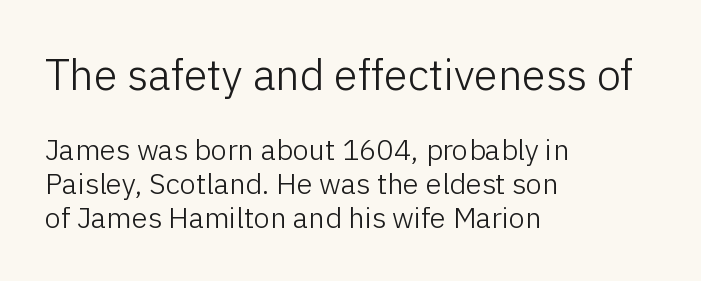
Q: Is the text bold? A: No.
Q: Is the text italic (slanted)? A: No, it is upright.
Q: Is the typeface a serif or a sans-serif typeface? A: Sans-serif.
Q: Is the text underlined? A: No.
Q: How is the paragraph aligned? A: Left-aligned.
Q: Is the spacing between letters normal or unusually wide? A: Normal.
Q: Which block of text is set in a larger size, the first (top) or the second (bottom)? A: The first (top) one.
Q: Width (condensed, normal, or wide)? A: Normal.
Q: Stroke contrast? A: Low.
Q: x-height? A: Medium.
Q: Monospaced? A: No.
